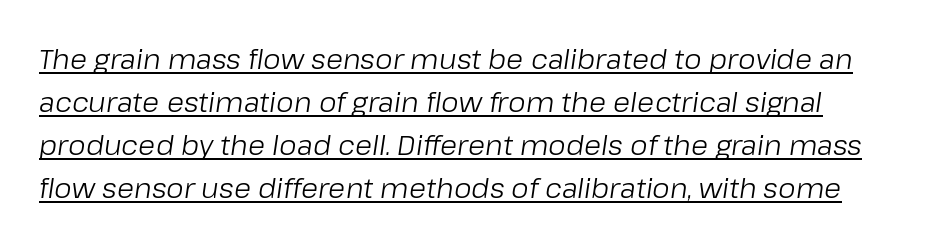
{"italic": "yes", "lean": "right", "slant_degrees": 8, "bold": "no", "weight": "light", "width": "normal", "stroke_contrast": "low", "x_height": "medium", "monospaced": "no", "underline": "yes", "line_spacing": "normal", "line_spacing_ratio": 1.54, "letter_spacing": "normal", "letter_spacing_em": 0.0, "glyph_px": 28}
